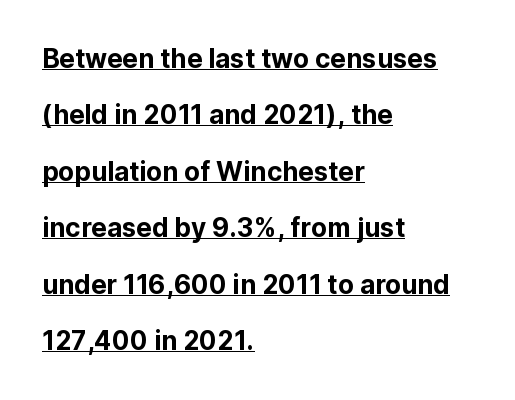
Q: Is the text italic (slanted)? A: No, it is upright.
Q: Is the text underlined? A: Yes.
Q: How is the paragraph aligned? A: Left-aligned.
Q: Is the spacing between letters normal or unusually wide? A: Normal.
Q: Is the spacing between lines tight, normal or loose? A: Loose.
